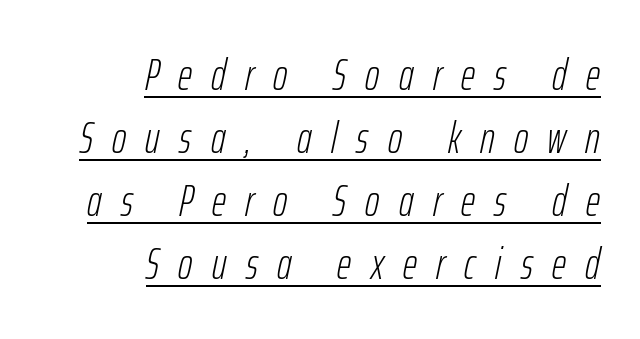
No chunkiness to these letters — they're not bold. Each line of the rendering has a horizontal stroke beneath the glyphs. Leading: standard. A typesetter would call this heavily tracked-out type. These lines are set flush right with a ragged left edge. You could not count columns in this text — the font is proportionally spaced.
